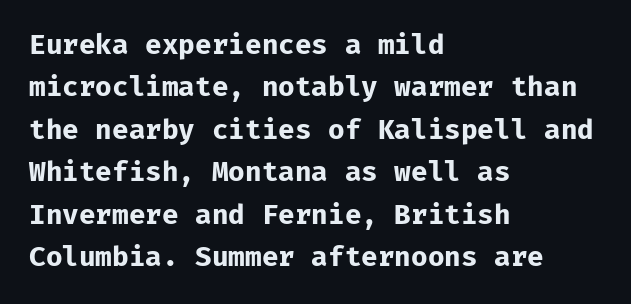
{"italic": "no", "bold": "yes", "underline": "no", "align": "left", "line_spacing": "normal", "line_spacing_ratio": 1.57, "letter_spacing": "normal", "letter_spacing_em": 0.0, "glyph_px": 27}
